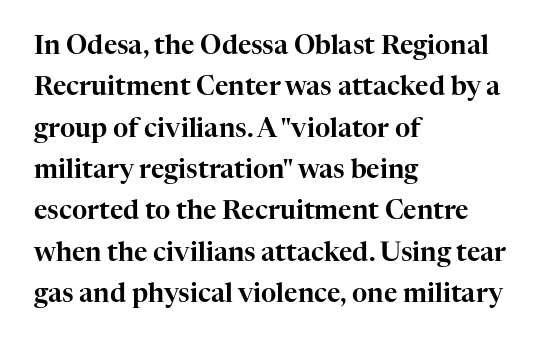
{"italic": "no", "underline": "no", "align": "left", "line_spacing": "normal", "line_spacing_ratio": 1.59, "letter_spacing": "normal", "letter_spacing_em": 0.0, "glyph_px": 26}
